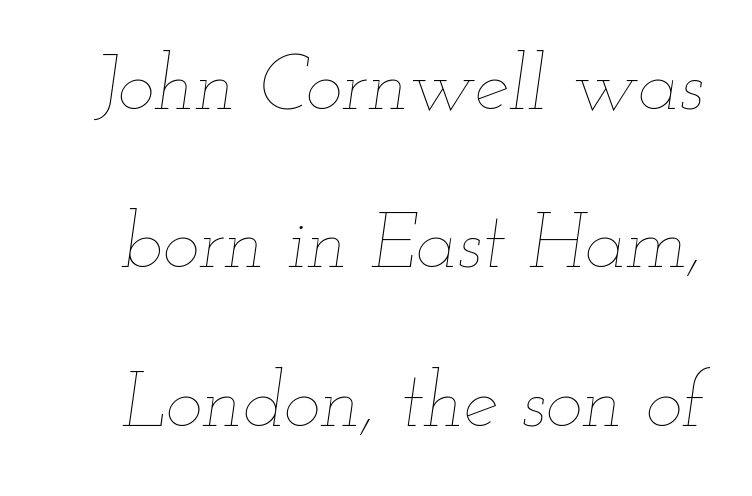
Q: Is the text bold? A: No.
Q: Is the text italic (slanted)? A: Yes, it leans right by about 12 degrees.
Q: Is the text underlined? A: No.
Q: Is the spacing between letters normal or unusually wide? A: Normal.
Q: Is the spacing between lines tight, normal or loose? A: Loose.
Q: Width (condensed, normal, or wide)? A: Wide.
Q: Stroke contrast? A: Low.
Q: x-height? A: Small.
Q: Monospaced? A: No.
